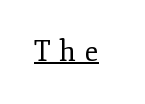
{"serif": "yes", "italic": "no", "bold": "no", "weight": "regular", "width": "normal", "stroke_contrast": "low", "x_height": "small", "monospaced": "no", "underline": "yes", "letter_spacing": "wide", "letter_spacing_em": 0.3, "glyph_px": 28}
